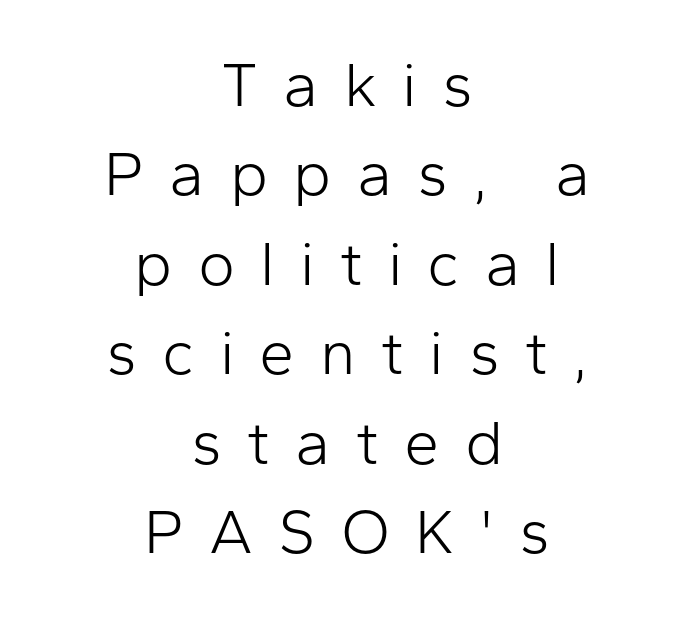
Looks like regular typesetting: each glyph gets only the width it needs. The designer left line spacing at the default. Ordinary non-slanted type is in use. The tracking reads as deliberately expanded to a designer's eye. A centered setting, common on invitations and titles, is used for this passage.
